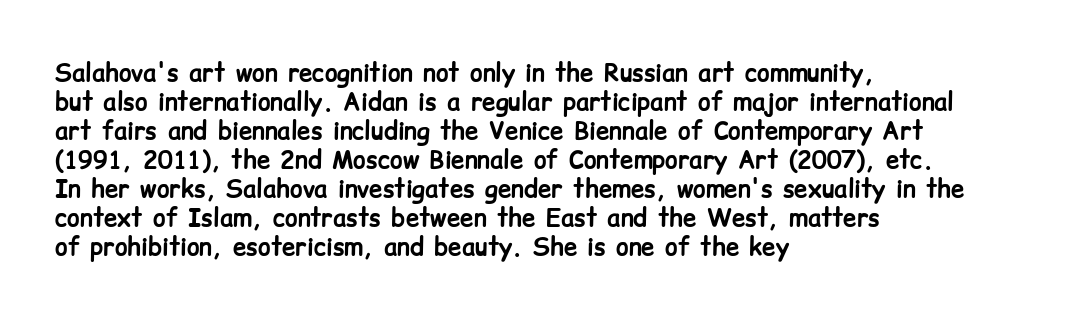
Q: Is the text bold? A: Yes.
Q: Is the text italic (slanted)? A: No, it is upright.
Q: Is the text underlined? A: No.
Q: How is the paragraph aligned? A: Left-aligned.
Q: Is the spacing between letters normal or unusually wide? A: Normal.
